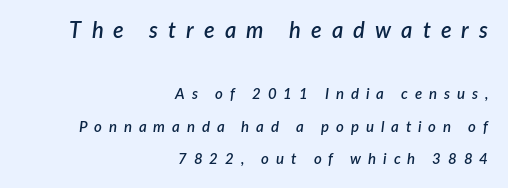
The string is rendered with underlining switched off. Horizontal alignment here is rightward, an uncommon choice for prose. The letterforms stand isolated, each surrounded by extra space. Vertical spacing — loose.
